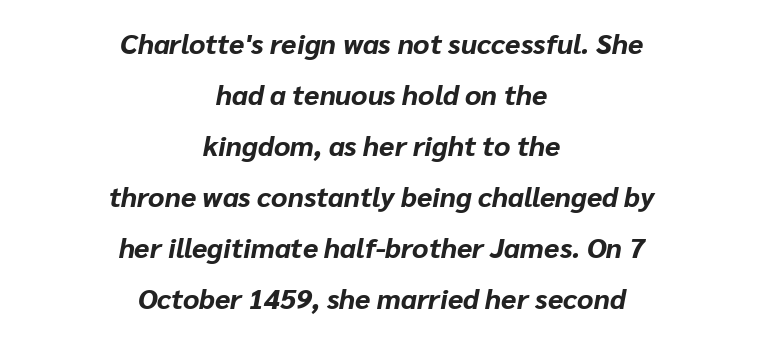
This rendering leaves character spacing at its baseline value. Weight check: bold — yes, fully. Do the characters align in a grid? No, the font is proportional. Which margin do the lines hug? Neither — every line sits in the middle. The baseline area is clear. The typography opts for an oblique posture over an upright one.
